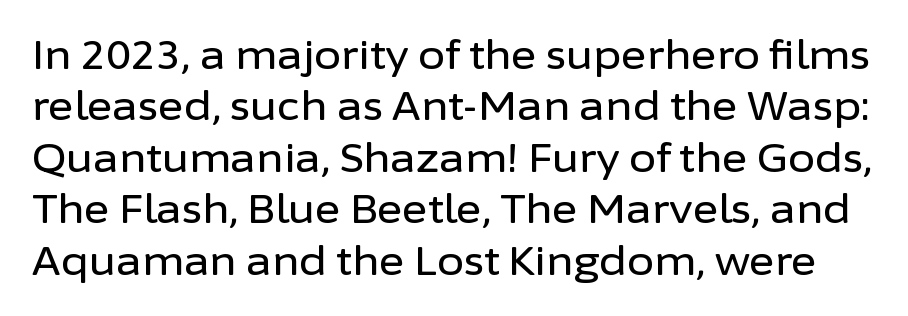
The image shows 39 px sans-serif type, upright; set normal line spacing (1.32x), normal letter spacing, not underlined; low stroke contrast and a medium x-height.
